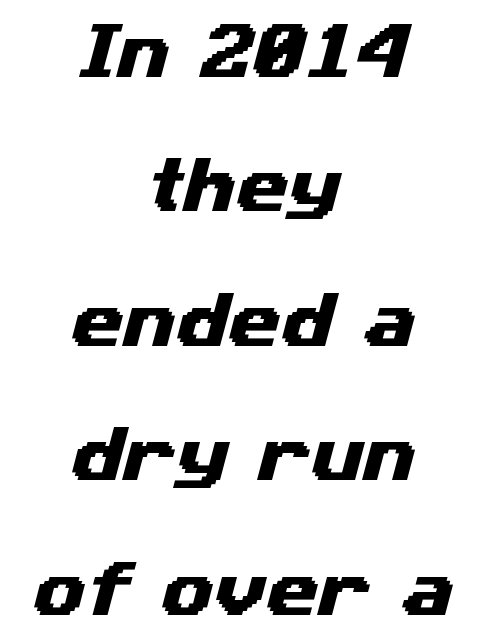
Check under the words: just untouched page. Caption: standard tracking, unaltered. The leading is generous, giving the passage an open texture. Note the varied advance widths — an 'i' is clearly narrower than an 'm'. This rendering employs a face without finishing strokes, i.e., a sans-serif. Neither beginnings nor endings align; midpoints do.
